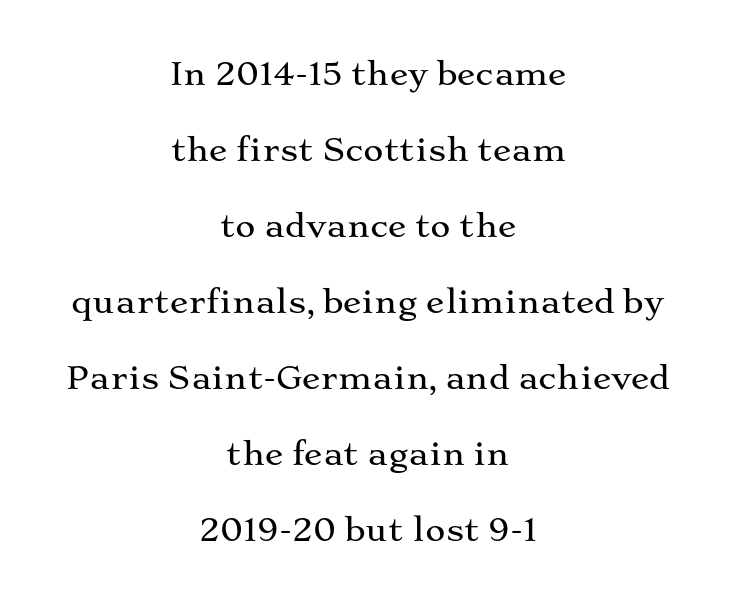
Q: Is the text italic (slanted)? A: No, it is upright.
Q: Is the typeface a serif or a sans-serif typeface? A: Serif.
Q: Is the text underlined? A: No.
Q: How is the paragraph aligned? A: Centered.
Q: Is the spacing between letters normal or unusually wide? A: Normal.
Q: Is the spacing between lines tight, normal or loose? A: Loose.
Q: Width (condensed, normal, or wide)? A: Wide.
Q: Stroke contrast? A: Medium.
Q: x-height? A: Medium.
Q: Monospaced? A: No.
